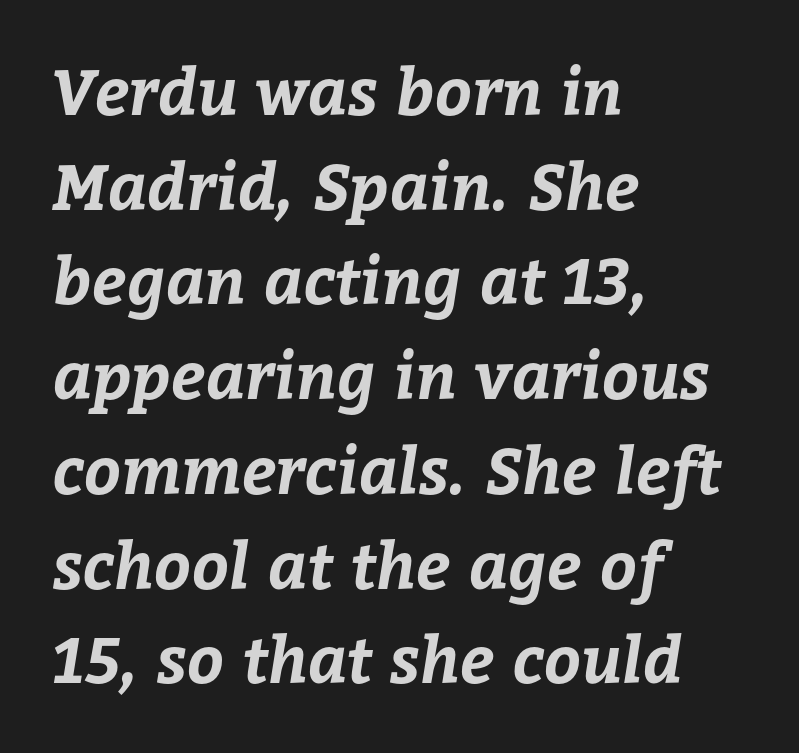
{"bold": "yes", "weight": "bold", "width": "normal", "stroke_contrast": "low", "x_height": "medium", "monospaced": "no", "underline": "no", "align": "left", "line_spacing": "normal", "line_spacing_ratio": 1.48, "letter_spacing": "normal", "letter_spacing_em": 0.0, "glyph_px": 64}
